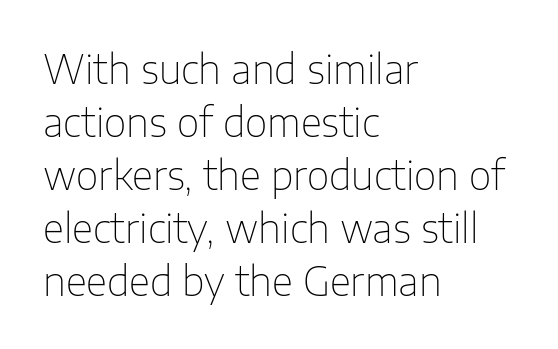
You could not count columns in this text — the font is proportionally spaced. Posture: upright roman. Each row of text sits above clean, open space. In terms of leading, this rendering sits right in the middle. How are the letters spaced? Ordinarily, with no added tracking. Nothing sits at the stroke ends, so this counts as sans-serif.
